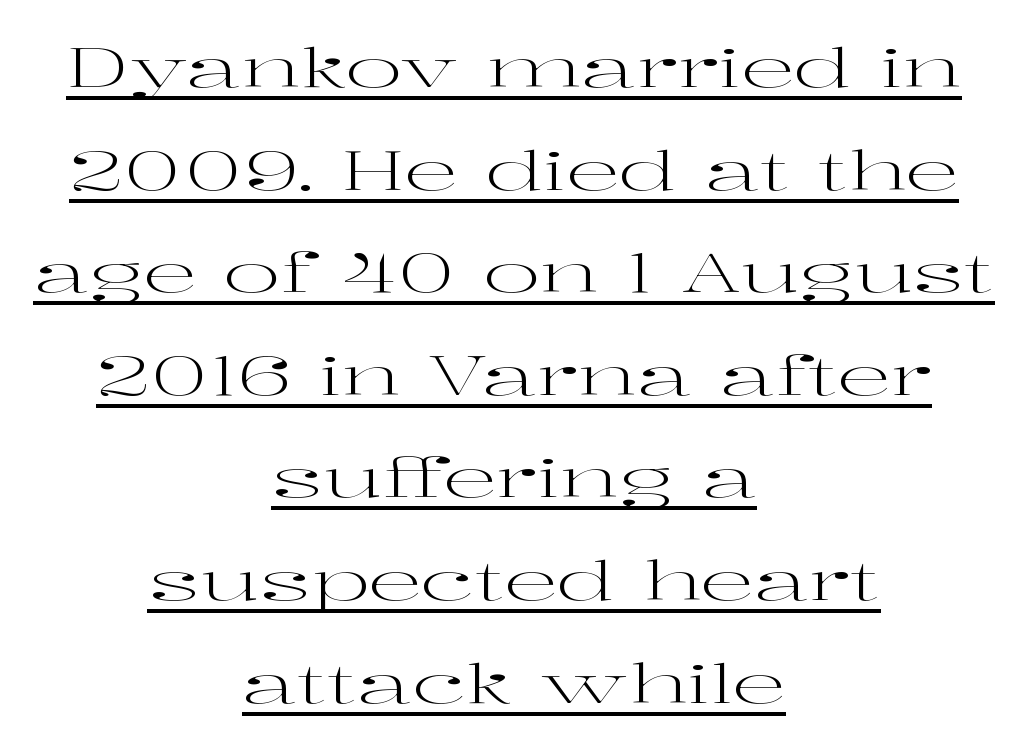
The image shows 54 px regular-weight, wide serif type, upright; set centered, loose line spacing (1.9x), normal letter spacing, underlined; high stroke contrast and a medium x-height.
